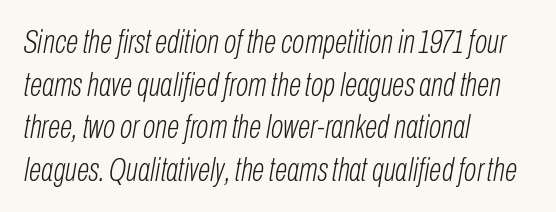
The face used here is rendered with its standard letterfit. The space directly below the letters is spotless. Line beginnings align vertically; line endings do not. The line-height multiplier appears to be the usual default. This is not heavy type; no bold has been used.
